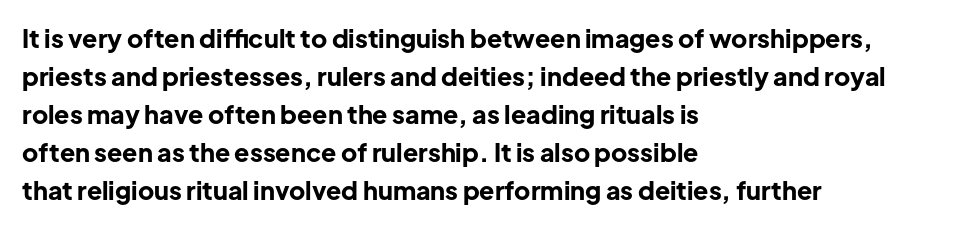
The image shows 25 px bold type, upright; set left-aligned, normal line spacing (1.52x), normal letter spacing, not underlined.
